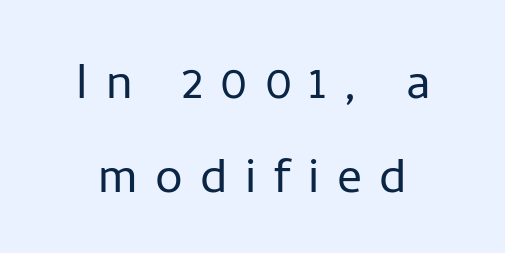
{"serif": "no", "italic": "no", "bold": "no", "weight": "light", "width": "normal", "stroke_contrast": "low", "x_height": "medium", "monospaced": "no", "underline": "no", "align": "center", "line_spacing": "normal", "line_spacing_ratio": 1.51, "letter_spacing": "wide", "letter_spacing_em": 0.28, "glyph_px": 62}
